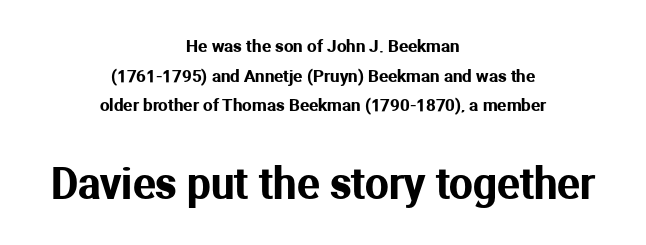
The image shows 42 px sans-serif type, upright; set centered, line spacing 1.75x, normal letter spacing, not underlined; the second (bottom) block is 2.47x larger; medium stroke contrast and a medium x-height.
